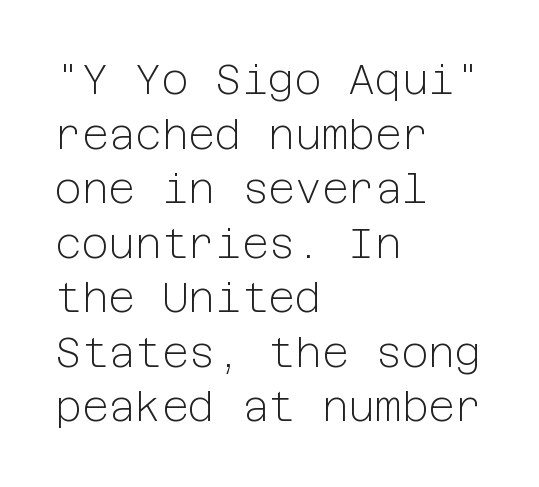
{"serif": "no", "italic": "no", "bold": "no", "weight": "light", "width": "normal", "stroke_contrast": "low", "x_height": "medium", "underline": "no", "align": "left", "line_spacing": "normal", "line_spacing_ratio": 1.33, "letter_spacing": "normal", "letter_spacing_em": 0.0, "glyph_px": 41}
